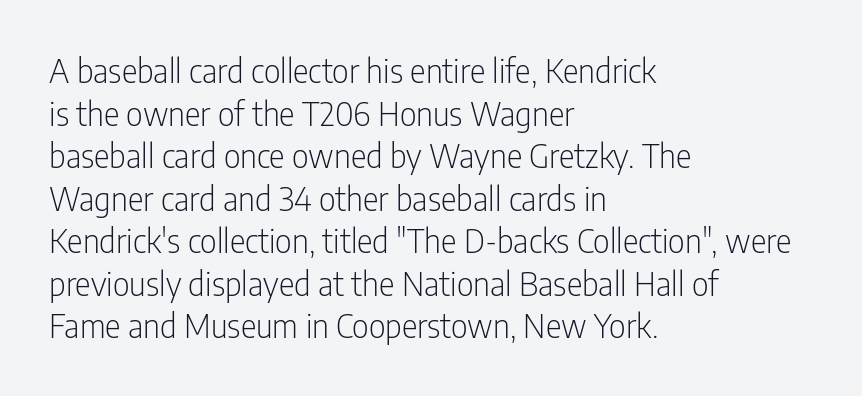
{"serif": "no", "italic": "no", "bold": "no", "weight": "light", "width": "condensed", "stroke_contrast": "low", "x_height": "medium", "monospaced": "no", "underline": "no", "align": "left", "line_spacing": "normal", "line_spacing_ratio": 1.29, "letter_spacing": "normal", "letter_spacing_em": 0.0, "glyph_px": 33}
